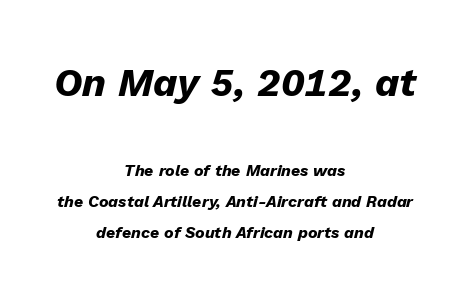
{"italic": "yes", "lean": "right", "slant_degrees": 13, "bold": "yes", "weight": "heavy", "width": "normal", "stroke_contrast": "low", "x_height": "medium", "monospaced": "no", "underline": "no", "align": "center", "line_spacing": "loose", "line_spacing_ratio": 1.92, "letter_spacing": "normal", "letter_spacing_em": 0.0, "larger_block": "first", "size_ratio": 2.44, "glyph_px": 39}
